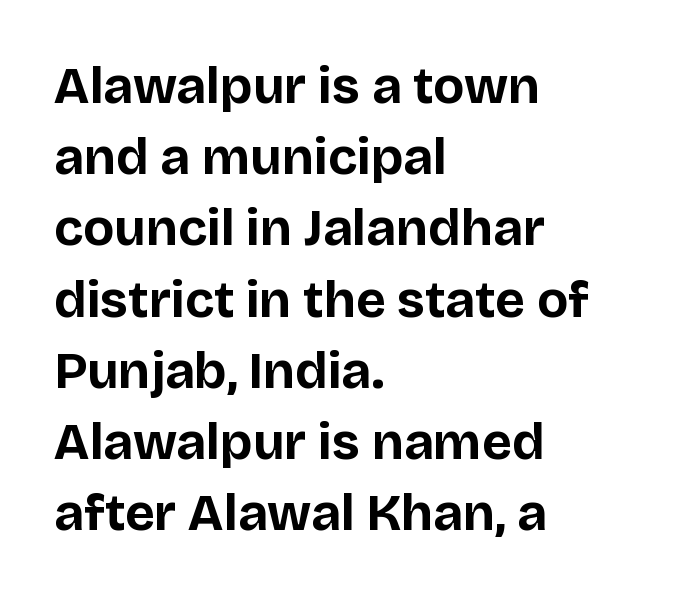
{"serif": "no", "italic": "no", "bold": "yes", "weight": "bold", "width": "normal", "stroke_contrast": "low", "x_height": "large", "monospaced": "no", "underline": "no", "align": "left", "line_spacing": "normal", "line_spacing_ratio": 1.37, "letter_spacing": "normal", "letter_spacing_em": 0.0, "glyph_px": 52}
